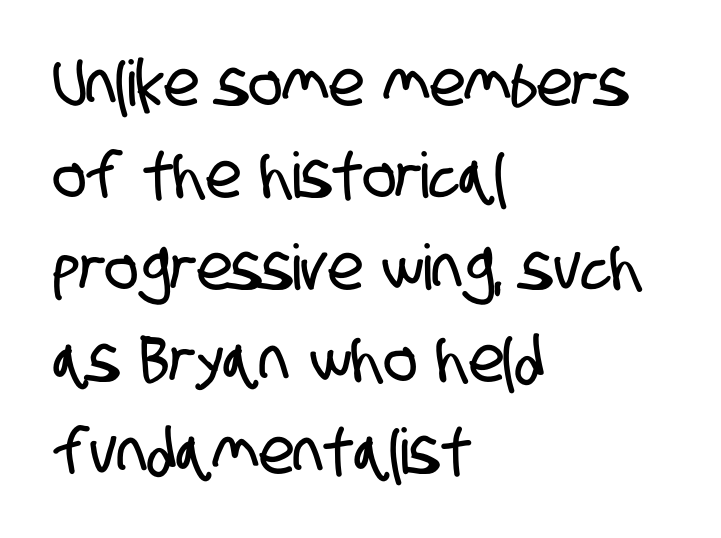
Q: Is the typeface a serif or a sans-serif typeface? A: Sans-serif.
Q: Is the text underlined? A: No.
Q: How is the paragraph aligned? A: Left-aligned.
Q: Is the spacing between letters normal or unusually wide? A: Normal.
Q: Is the spacing between lines tight, normal or loose? A: Normal.
Q: Width (condensed, normal, or wide)? A: Condensed.
Q: Stroke contrast? A: Low.
Q: x-height? A: Large.
Q: Monospaced? A: No.
